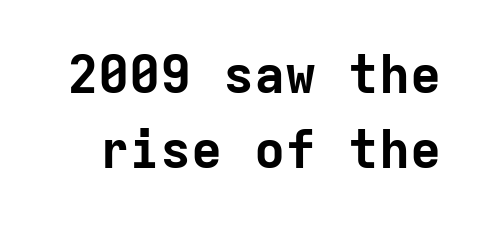
The image shows 52 px bold sans-serif type, upright, monospaced; set normal line spacing (1.45x), normal letter spacing, not underlined; low stroke contrast and a medium x-height.
